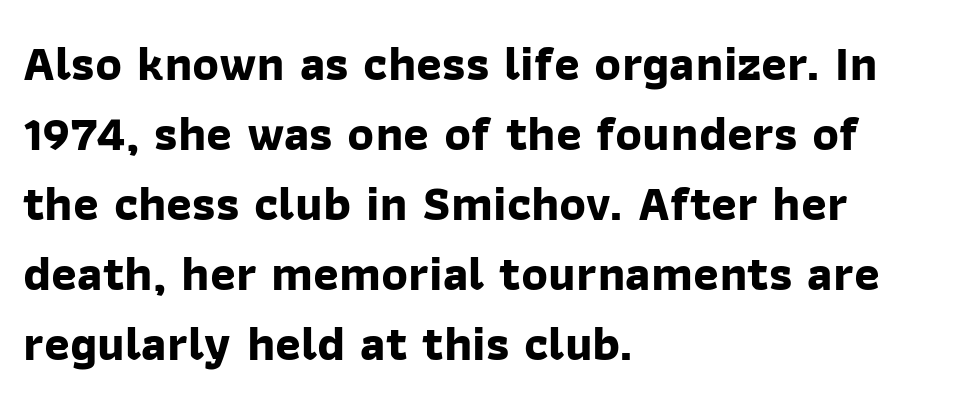
{"serif": "no", "bold": "yes", "weight": "bold", "width": "normal", "stroke_contrast": "low", "x_height": "medium", "monospaced": "no", "underline": "no", "align": "left", "line_spacing": "normal", "line_spacing_ratio": 1.43, "letter_spacing": "normal", "letter_spacing_em": 0.0, "glyph_px": 49}
